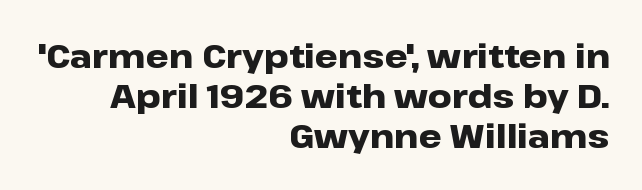
Q: Is the text bold? A: Yes.
Q: Is the text italic (slanted)? A: No, it is upright.
Q: Is the typeface a serif or a sans-serif typeface? A: Sans-serif.
Q: Is the text underlined? A: No.
Q: How is the paragraph aligned? A: Right-aligned.
Q: Is the spacing between letters normal or unusually wide? A: Normal.
Q: Width (condensed, normal, or wide)? A: Wide.
Q: Stroke contrast? A: Low.
Q: x-height? A: Medium.
Q: Monospaced? A: No.
